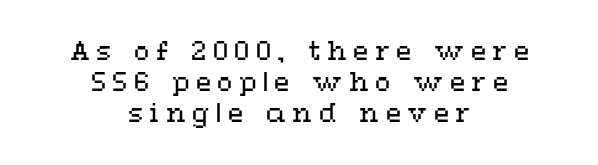
The image shows 25 px text type, upright; set centered, line spacing 1.24x, unusually wide letter spacing (+0.26 em), not underlined.
